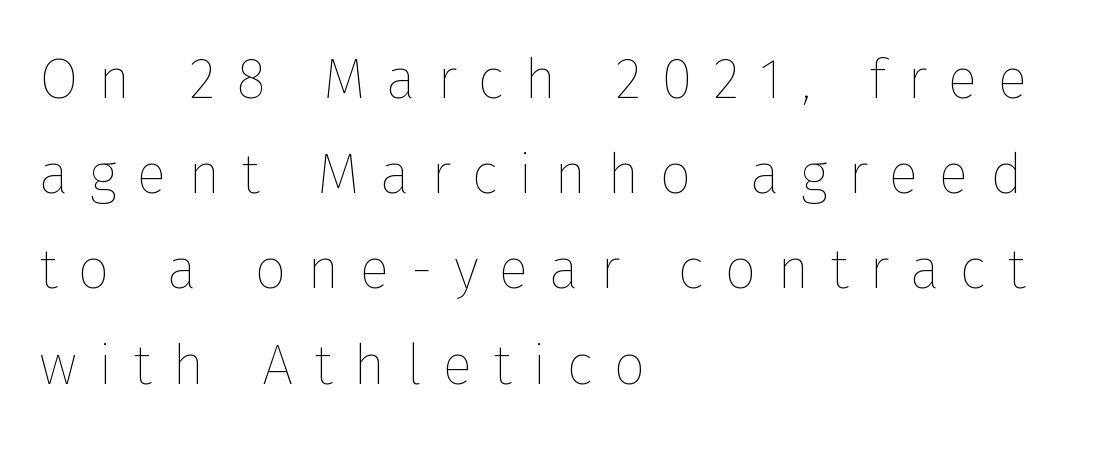
{"italic": "no", "bold": "no", "weight": "thin", "width": "normal", "stroke_contrast": "low", "x_height": "medium", "monospaced": "no", "underline": "no", "align": "left", "line_spacing": "normal", "line_spacing_ratio": 1.7, "letter_spacing": "wide", "letter_spacing_em": 0.37, "glyph_px": 56}
